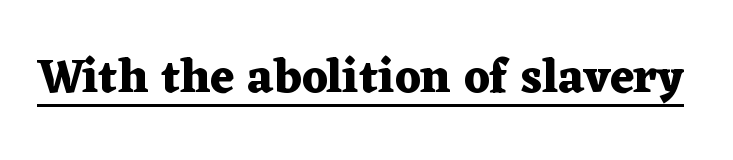
Q: Is the text bold? A: Yes.
Q: Is the text italic (slanted)? A: No, it is upright.
Q: Is the typeface a serif or a sans-serif typeface? A: Serif.
Q: Is the text underlined? A: Yes.
Q: Is the spacing between letters normal or unusually wide? A: Normal.
Q: Width (condensed, normal, or wide)? A: Wide.
Q: Stroke contrast? A: Medium.
Q: x-height? A: Medium.
Q: Monospaced? A: No.
